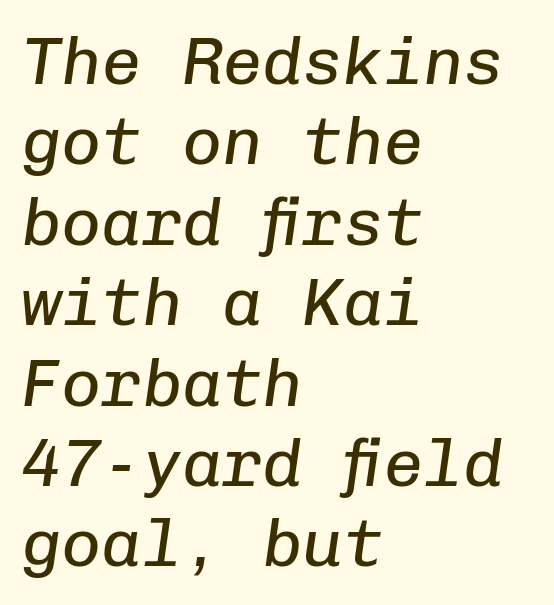
Q: Is the text bold? A: No.
Q: Is the text italic (slanted)? A: Yes, it leans right by about 8 degrees.
Q: Is the text underlined? A: No.
Q: How is the paragraph aligned? A: Left-aligned.
Q: Is the spacing between letters normal or unusually wide? A: Normal.
Q: Width (condensed, normal, or wide)? A: Normal.
Q: Stroke contrast? A: Low.
Q: x-height? A: Medium.
Q: Monospaced? A: Yes.
